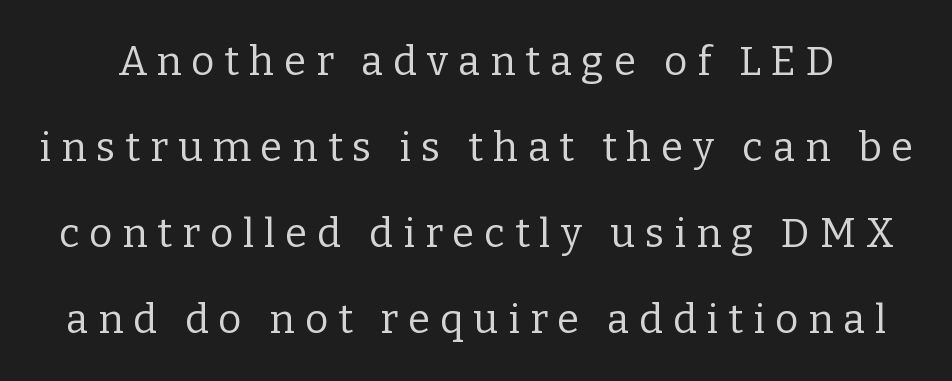
The image shows 40 px regular-weight serif type, upright; set loose line spacing (2.15x), unusually wide letter spacing (+0.25 em), not underlined; low stroke contrast and a medium x-height.
